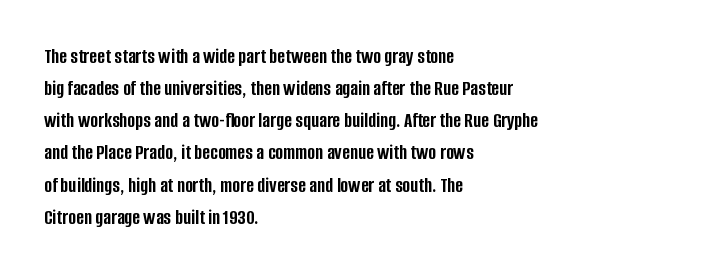
Q: Is the text bold? A: Yes.
Q: Is the text italic (slanted)? A: No, it is upright.
Q: Is the text underlined? A: No.
Q: How is the paragraph aligned? A: Left-aligned.
Q: Is the spacing between letters normal or unusually wide? A: Normal.
Q: Is the spacing between lines tight, normal or loose? A: Normal.
